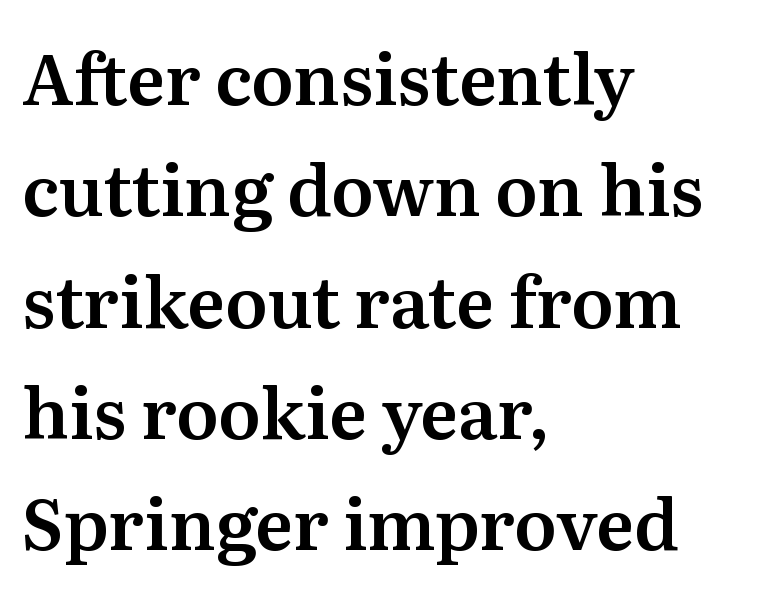
The image shows 70 px serif type, upright; set left-aligned, normal line spacing (1.59x), normal letter spacing, not underlined; medium stroke contrast and a medium x-height.
